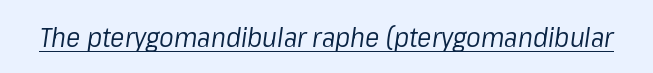
Stems here are at most as thick as an everyday book face. Look at the tracking — it's just the regular setting, nothing added. Every character sits at an angle, as italics do. The sample's only ornament is a line tracing under the words.
